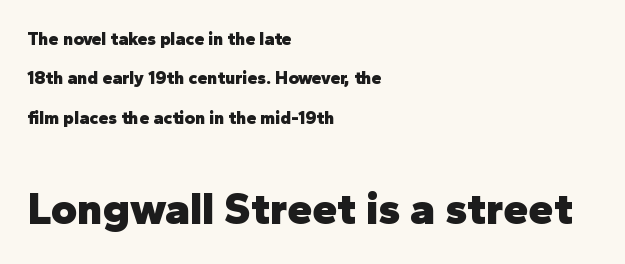
The image shows 45 px heavy sans-serif type, upright; set left-aligned, loose line spacing (2.19x), normal letter spacing, not underlined; the second (bottom) block is 2.5x larger; low stroke contrast and a medium x-height.
